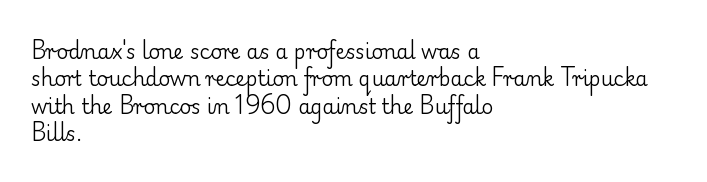
Q: Is the text bold? A: No.
Q: Is the text italic (slanted)? A: No, it is upright.
Q: Is the text underlined? A: No.
Q: How is the paragraph aligned? A: Left-aligned.
Q: Is the spacing between letters normal or unusually wide? A: Normal.
Q: Is the spacing between lines tight, normal or loose? A: Normal.
